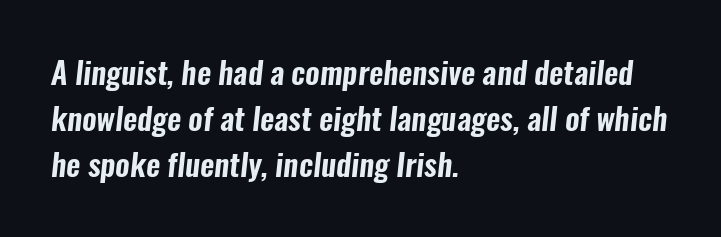
Glance below the letters and you will spot only blank space. Casual observation: everything's shoved over to the left. This block has exactly the height ordinary leading produces. A typesetter would call this zero additional tracking. The passage shown is typed in a proportional face where columns would drift. Observe the absence of serifs on each vertical stroke in this sample.
